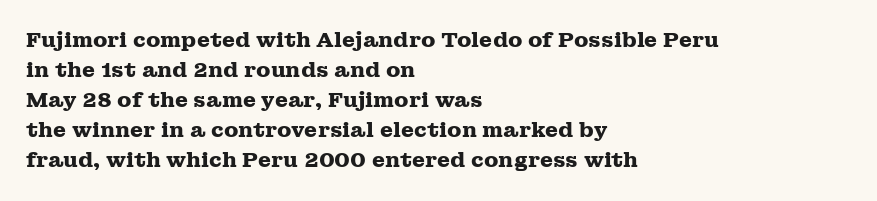
The font's upright variant was chosen for this text. These lines keep a tight, regular rhythm from letter to letter. Notice how thick the strokes are: this is what a full bold looks like. These lines sit exactly where default settings would place them.
